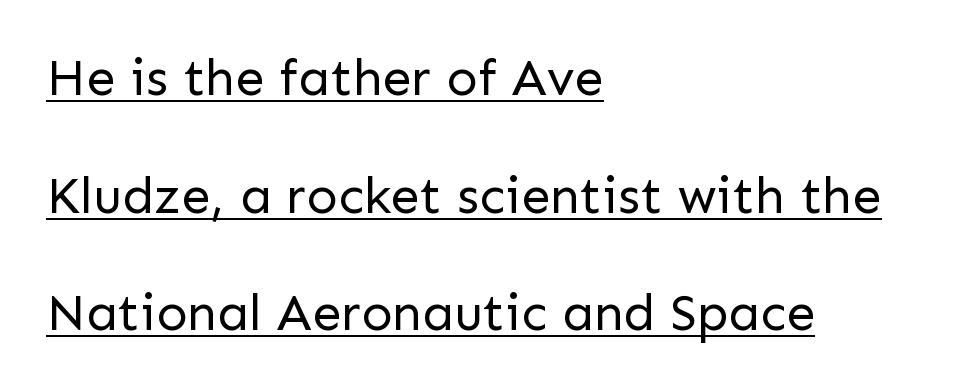
Q: Is the text bold? A: No.
Q: Is the text italic (slanted)? A: No, it is upright.
Q: Is the typeface a serif or a sans-serif typeface? A: Sans-serif.
Q: Is the text underlined? A: Yes.
Q: How is the paragraph aligned? A: Left-aligned.
Q: Is the spacing between letters normal or unusually wide? A: Normal.
Q: Is the spacing between lines tight, normal or loose? A: Loose.
Q: Width (condensed, normal, or wide)? A: Normal.
Q: Stroke contrast? A: Low.
Q: x-height? A: Medium.
Q: Monospaced? A: No.
